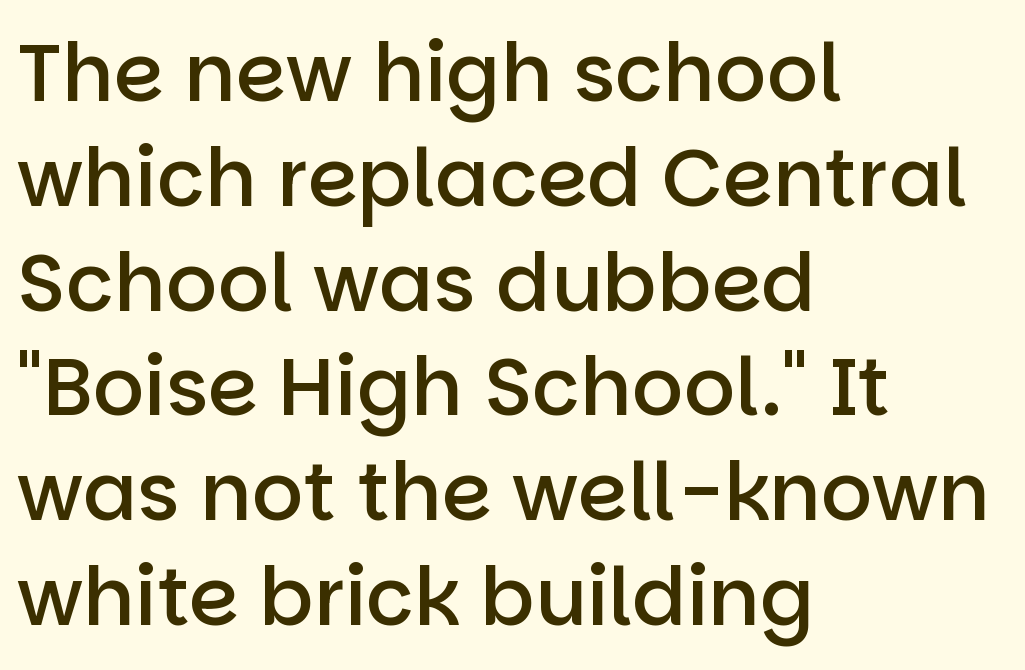
Q: Is the text bold? A: Semi-bold.
Q: Is the text italic (slanted)? A: No, it is upright.
Q: Is the typeface a serif or a sans-serif typeface? A: Sans-serif.
Q: Is the text underlined? A: No.
Q: How is the paragraph aligned? A: Left-aligned.
Q: Is the spacing between letters normal or unusually wide? A: Normal.
Q: Is the spacing between lines tight, normal or loose? A: Normal.
Q: Width (condensed, normal, or wide)? A: Normal.
Q: Stroke contrast? A: Low.
Q: x-height? A: Large.
Q: Monospaced? A: No.
